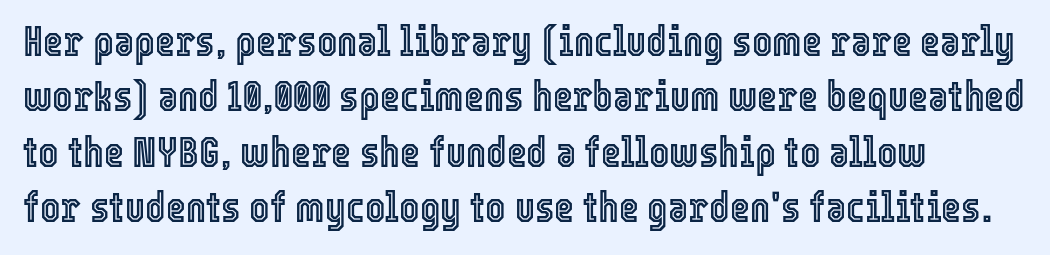
{"italic": "no", "width": "condensed", "x_height": "medium", "monospaced": "no", "underline": "no", "line_spacing": "normal", "line_spacing_ratio": 1.29, "letter_spacing": "normal", "letter_spacing_em": 0.0, "glyph_px": 43}
